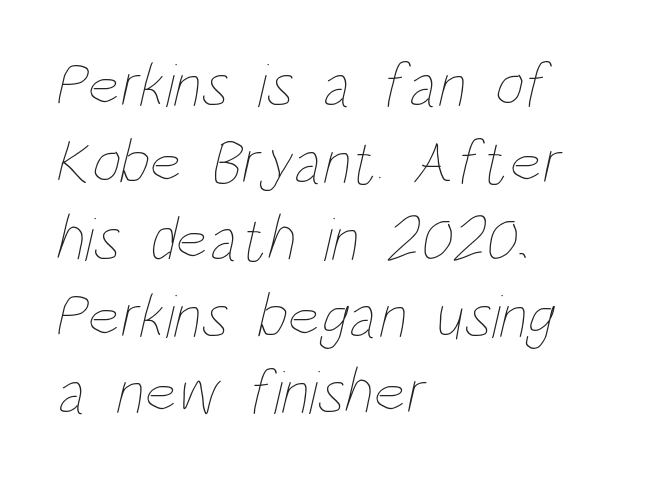
Caption: face not bold, strokes unweighted. In terms of letterspacing, this is plain default setting. The words here are not underlined. Is the block centered? No — it sits flush against the left margin.
